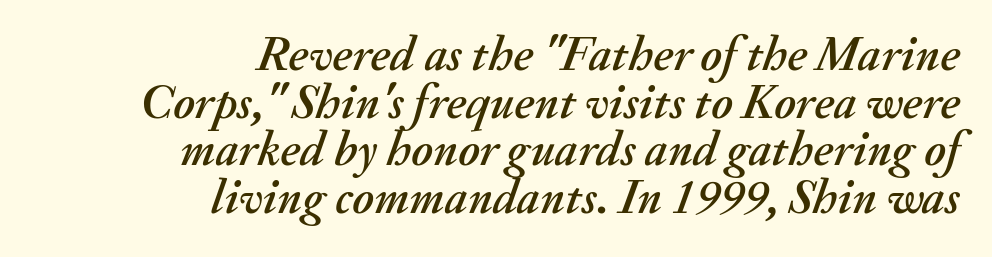
The axis of the letterforms is tilted away from vertical. Teacher's note: observe the even right margin — that is flush-right alignment. The letters advance in unequal steps, a hallmark of proportional type. The tracking reads as untouched default to a designer's eye. How would I describe the line gaps? Narrow and economical.
